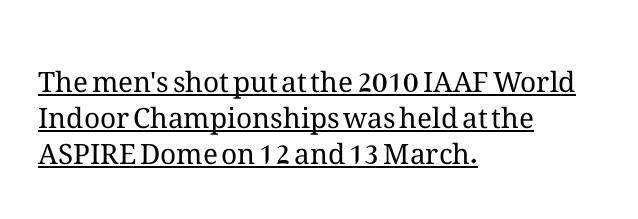
The image shows 28 px regular-weight type, upright; set left-aligned, normal line spacing (1.28x), normal letter spacing, underlined; medium stroke contrast and a medium x-height.
